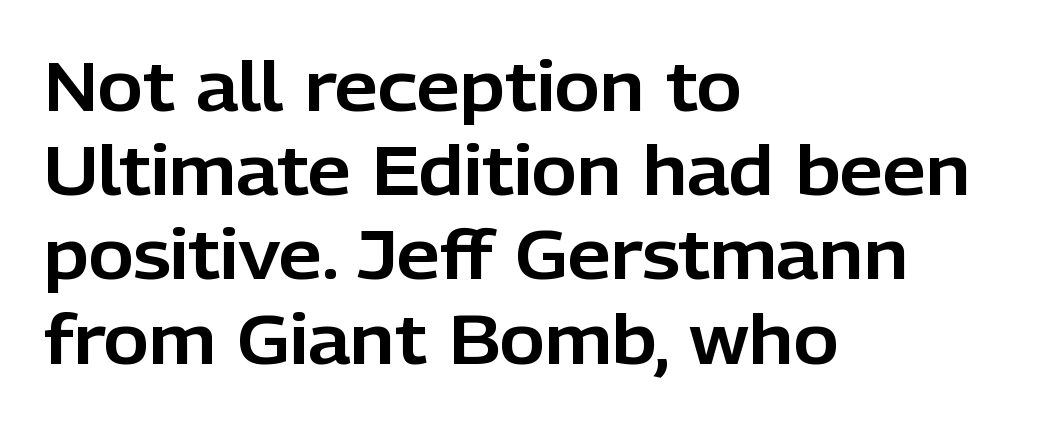
The image shows 69 px sans-serif type, upright; set left-aligned, line spacing 1.22x, normal letter spacing, not underlined; low stroke contrast and a medium x-height.
